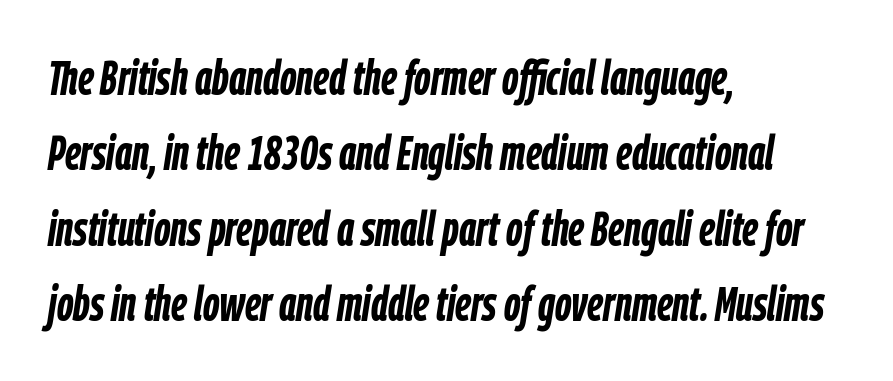
{"italic": "yes", "lean": "right", "slant_degrees": 9, "bold": "yes", "weight": "semibold", "width": "condensed", "stroke_contrast": "low", "x_height": "medium", "monospaced": "no", "underline": "no", "align": "left", "line_spacing": "normal", "line_spacing_ratio": 1.57, "letter_spacing": "normal", "letter_spacing_em": 0.0, "glyph_px": 48}
